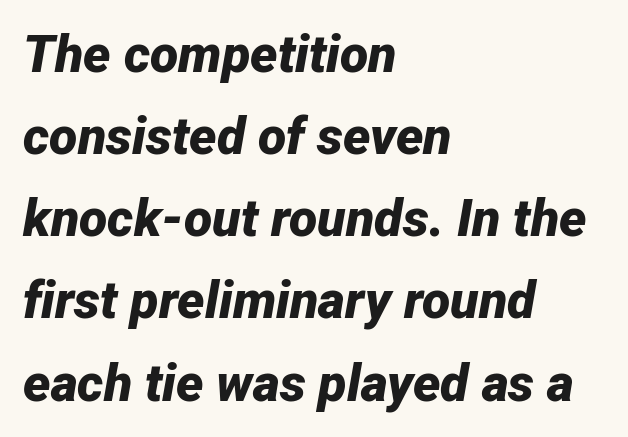
Q: Is the text bold? A: Yes.
Q: Is the text italic (slanted)? A: Yes, it leans right by about 12 degrees.
Q: Is the text underlined? A: No.
Q: How is the paragraph aligned? A: Left-aligned.
Q: Is the spacing between letters normal or unusually wide? A: Normal.
Q: Is the spacing between lines tight, normal or loose? A: Normal.
Q: Width (condensed, normal, or wide)? A: Normal.
Q: Stroke contrast? A: Low.
Q: x-height? A: Medium.
Q: Monospaced? A: No.
